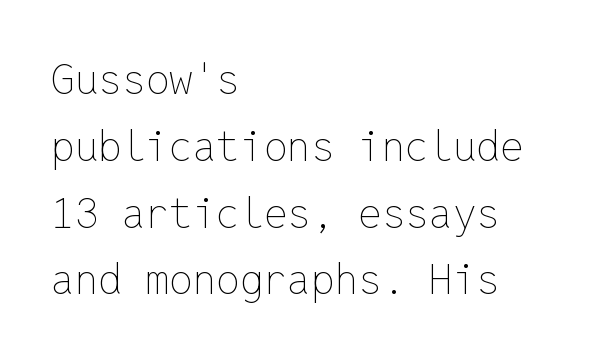
The image shows 42 px thin type, upright, monospaced; set left-aligned, normal line spacing (1.59x), normal letter spacing, not underlined; low stroke contrast and a medium x-height.
